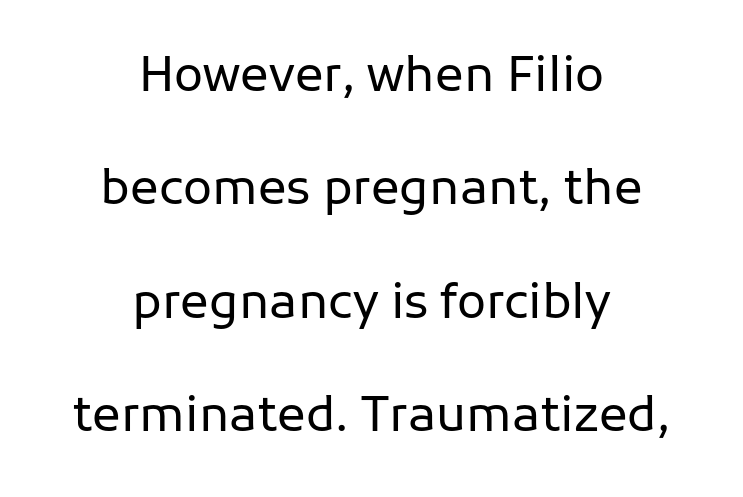
A roman cut, with each character standing at attention. Rule under the text: the space is simply empty. Short and long lines alike share a common midpoint. This rendering leaves character spacing at its baseline value. Widely set lines give the paragraph a tall, airy silhouette. Varying glyph widths throughout — classic text-font behaviour.
